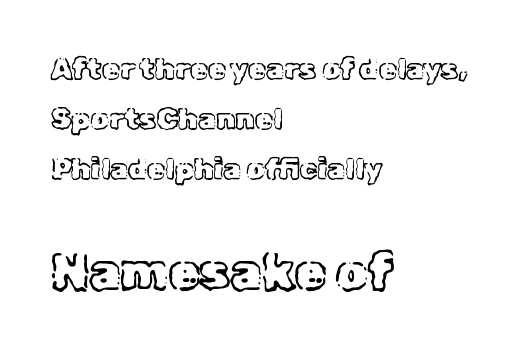
A typesetter would call this proportional, since set widths differ per character. Inter-character spacing is left at the font's built-in metrics. Anything drawn beneath the words? Only blank space. Of the two passages, the one underneath uses the larger point size.
